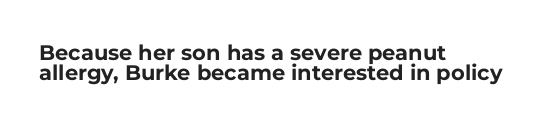
The image shows 21 px bold type, upright; set left-aligned, tight line spacing (0.95x), normal letter spacing, not underlined.
